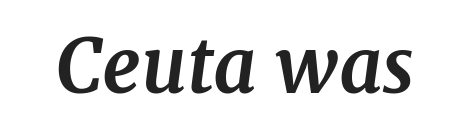
The letters advance in unequal steps, a hallmark of proportional type. The specimen reads as italic at a glance. The face used here is rendered with its standard letterfit. On the weight axis this lands at bold, roughly 700. Classification — serif.
